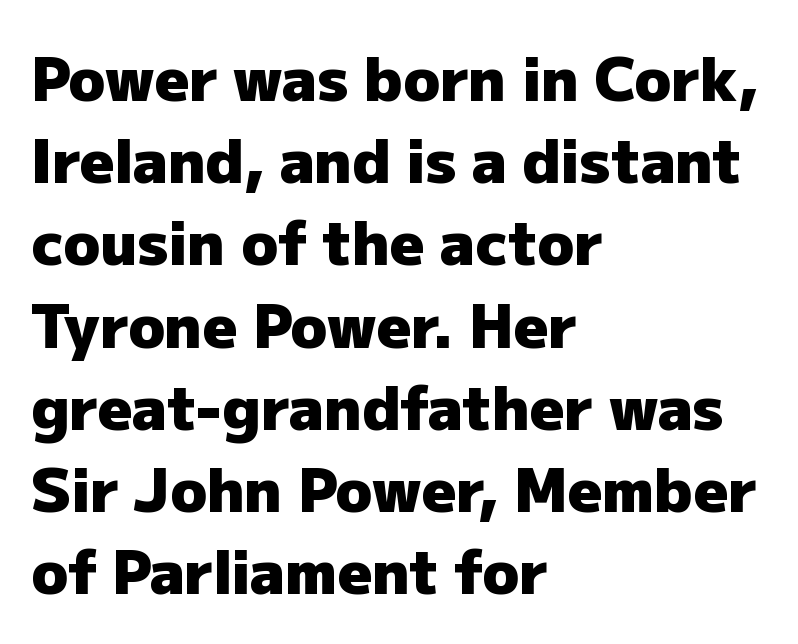
{"serif": "no", "italic": "no", "bold": "yes", "weight": "heavy", "width": "normal", "stroke_contrast": "low", "x_height": "medium", "monospaced": "no", "underline": "no", "align": "left", "line_spacing": "normal", "line_spacing_ratio": 1.37, "letter_spacing": "normal", "letter_spacing_em": 0.0, "glyph_px": 60}
